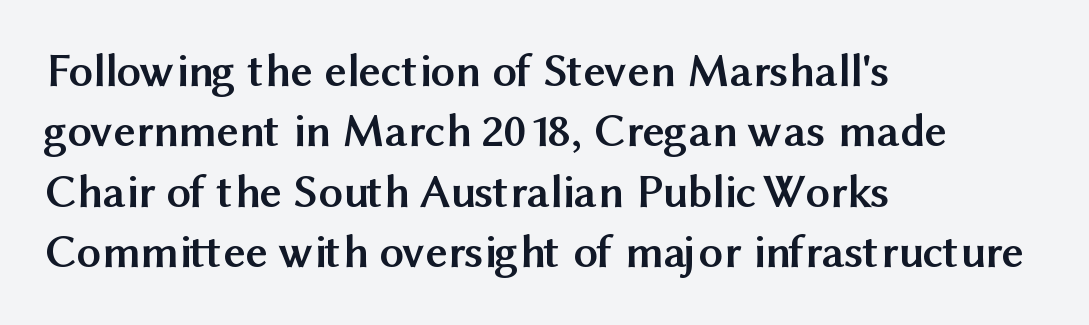
The image shows 48 px semibold sans-serif type, upright; set left-aligned, normal line spacing (1.26x), normal letter spacing, not underlined; medium stroke contrast and a medium x-height.
